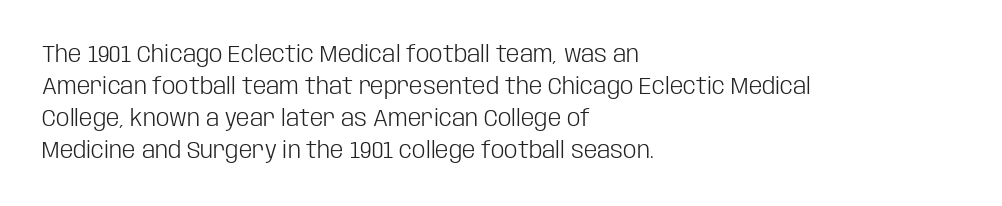
{"italic": "no", "bold": "no", "underline": "no", "align": "left", "line_spacing": "normal", "line_spacing_ratio": 1.33, "letter_spacing": "normal", "letter_spacing_em": 0.0, "glyph_px": 24}
